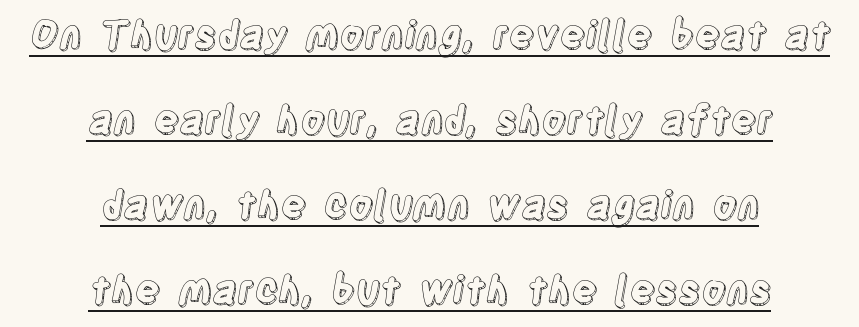
{"width": "condensed", "x_height": "large", "monospaced": "no", "underline": "yes", "align": "center", "line_spacing": "loose", "line_spacing_ratio": 2.24, "letter_spacing": "normal", "letter_spacing_em": 0.0, "glyph_px": 38}
